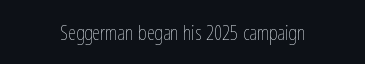
If you folded the block vertically in half, each line would mirror itself in length. Glance below the letters and you will spot only blank space. Is the stroke heavy? The answer is a plain regular-or-lighter. This rendering leaves character spacing at its baseline value. The specimen reads as upright at a glance.
